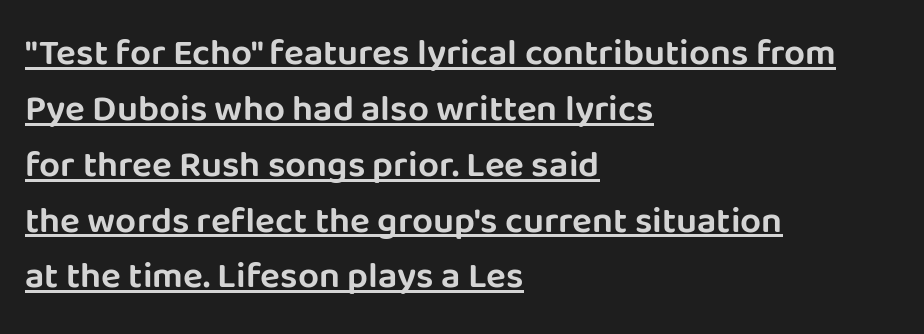
Q: Is the text italic (slanted)? A: No, it is upright.
Q: Is the typeface a serif or a sans-serif typeface? A: Sans-serif.
Q: Is the text underlined? A: Yes.
Q: How is the paragraph aligned? A: Left-aligned.
Q: Is the spacing between letters normal or unusually wide? A: Normal.
Q: Is the spacing between lines tight, normal or loose? A: Normal.
Q: Width (condensed, normal, or wide)? A: Normal.
Q: Stroke contrast? A: Low.
Q: x-height? A: Large.
Q: Monospaced? A: No.
